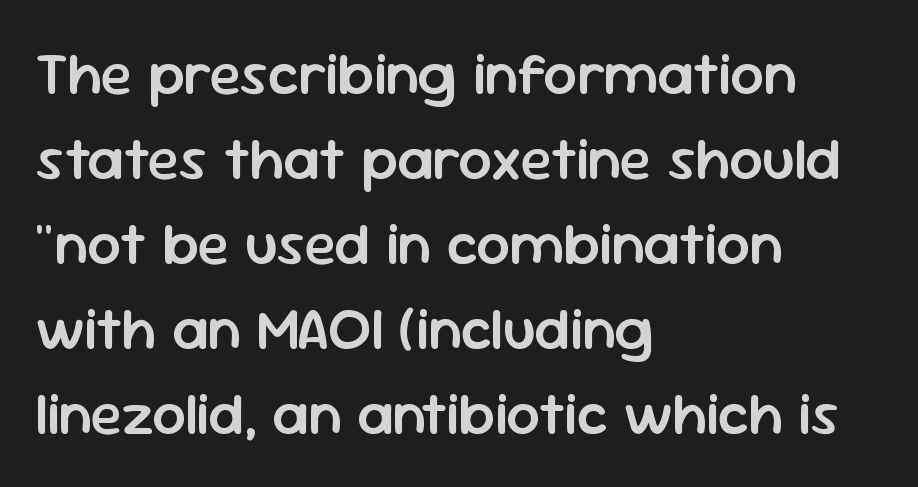
Q: Is the text bold? A: Semi-bold.
Q: Is the text italic (slanted)? A: No, it is upright.
Q: Is the typeface a serif or a sans-serif typeface? A: Sans-serif.
Q: Is the text underlined? A: No.
Q: How is the paragraph aligned? A: Left-aligned.
Q: Is the spacing between letters normal or unusually wide? A: Normal.
Q: Is the spacing between lines tight, normal or loose? A: Normal.
Q: Width (condensed, normal, or wide)? A: Normal.
Q: Stroke contrast? A: Low.
Q: x-height? A: Medium.
Q: Monospaced? A: No.
